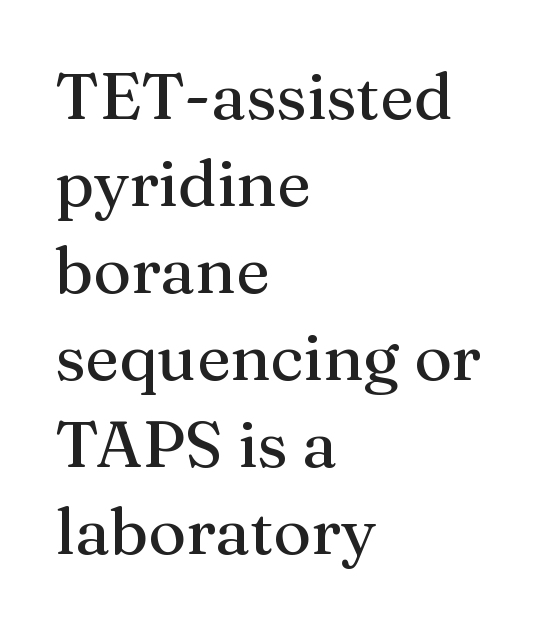
The image shows 65 px serif type, upright; set left-aligned, normal line spacing (1.34x), normal letter spacing, not underlined; medium stroke contrast and a medium x-height.
